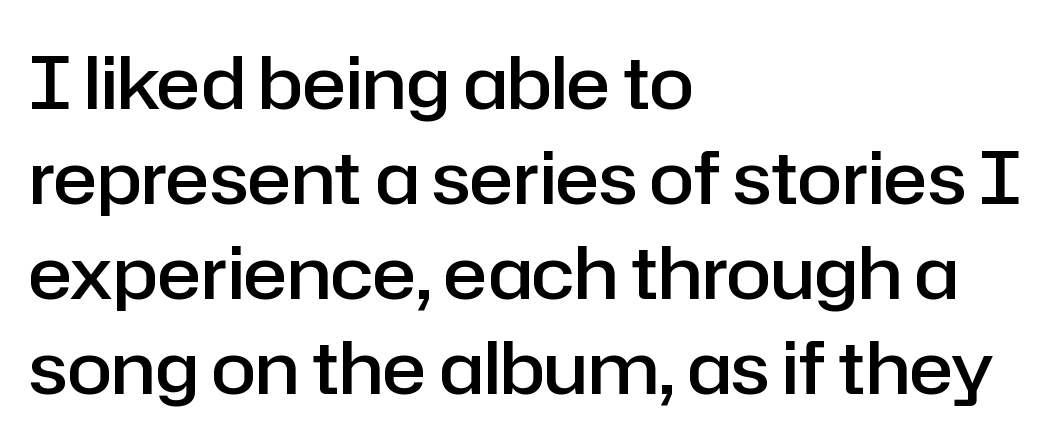
Line spacing here is normal. Emphasis by weight is partial: semibold. Observe the absence of serifs on each vertical stroke in this sample. Visually the block forms a straight wall on the left and a jagged coastline on the right. The face used here is rendered with its standard letterfit. Varying glyph widths throughout — classic text-font behaviour.
